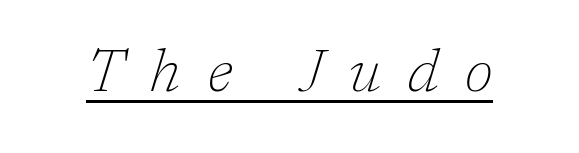
The image shows 60 px thin serif type, italic (leaning right); set unusually wide letter spacing (+0.45 em), underlined; low stroke contrast and a medium x-height.
